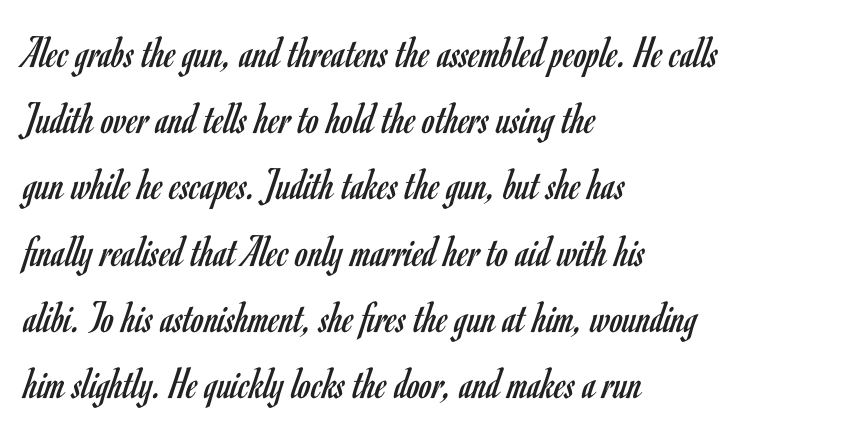
The image shows 46 px regular-weight, condensed sans-serif type; set left-aligned, normal line spacing (1.44x), normal letter spacing, not underlined; low stroke contrast and a small x-height.
